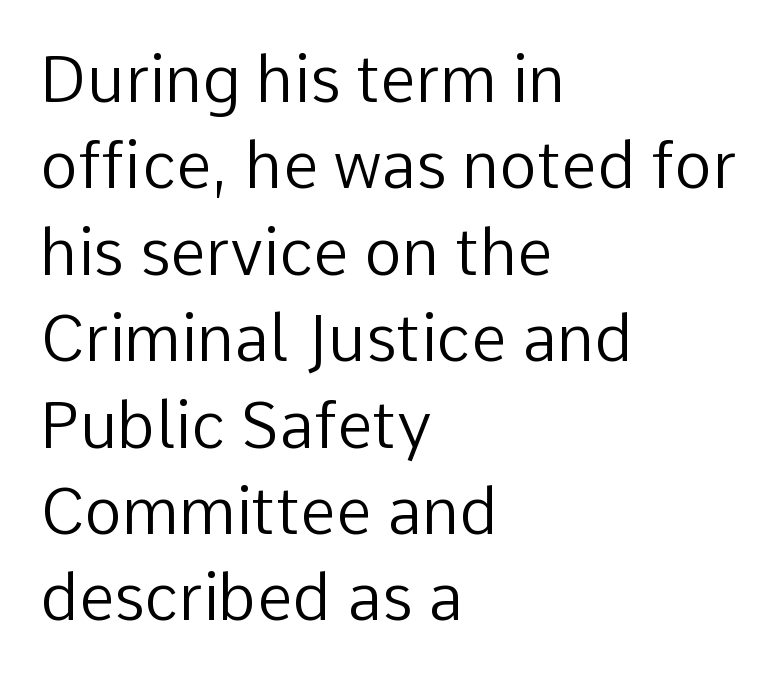
This is not heavy type; no bold has been used. Interline gaps are of average width in this sample. Note the varied advance widths — an 'i' is clearly narrower than an 'm'. The specimen reads as upright at a glance. Compared with typical body copy, the letter spacing here is the same.
